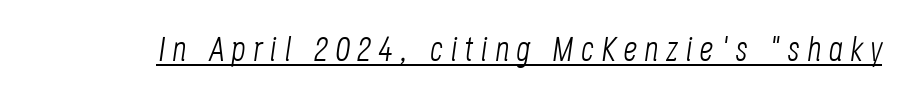
Weight: in the light-to-regular range. Short note: letters widely spaced. A rule runs beneath these lines of type. A typesetter would call this proportional, since set widths differ per character. Designer's note — italics engaged.
